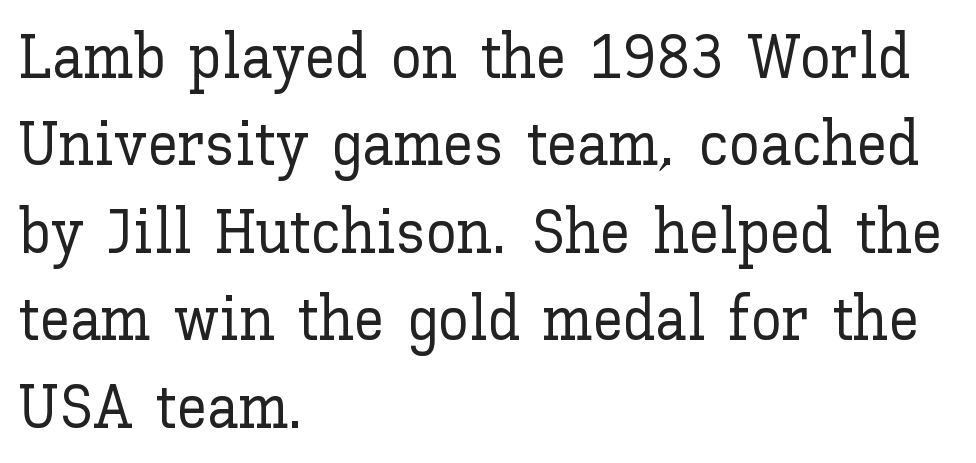
Q: Is the text italic (slanted)? A: No, it is upright.
Q: Is the text underlined? A: No.
Q: How is the paragraph aligned? A: Left-aligned.
Q: Is the spacing between letters normal or unusually wide? A: Normal.
Q: Is the spacing between lines tight, normal or loose? A: Normal.
Q: Width (condensed, normal, or wide)? A: Normal.
Q: Stroke contrast? A: Low.
Q: x-height? A: Medium.
Q: Monospaced? A: No.
